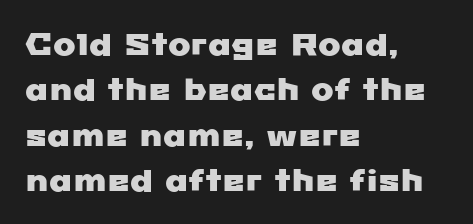
{"serif": "no", "width": "wide", "stroke_contrast": "low", "x_height": "medium", "monospaced": "no", "underline": "no", "align": "left", "line_spacing": "normal", "line_spacing_ratio": 1.51, "letter_spacing": "normal", "letter_spacing_em": 0.0, "glyph_px": 30}
